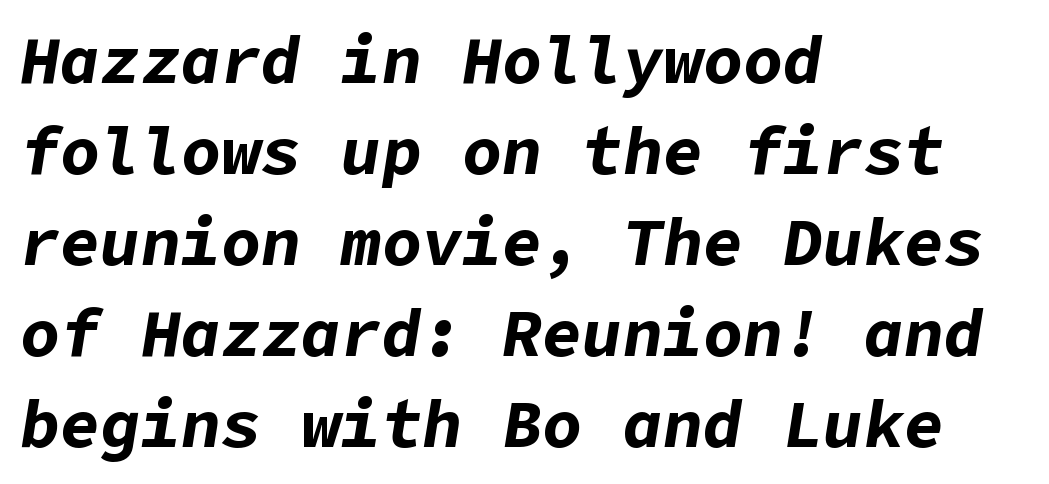
The image shows 67 px bold type, italic (leaning right); set left-aligned, normal line spacing (1.36x), normal letter spacing, not underlined; low stroke contrast and a medium x-height.
